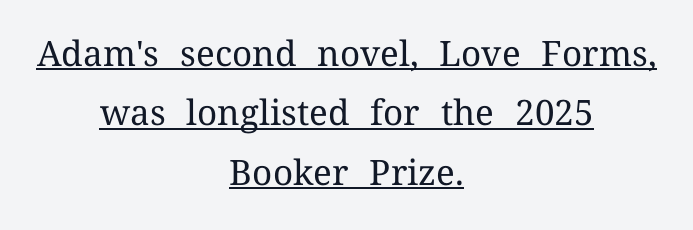
Posture: straight, roman, zero tilt. Does a line run under the words? Yes, clearly. The typeface chosen for these lines features serifs. Layout note: lines centered.
